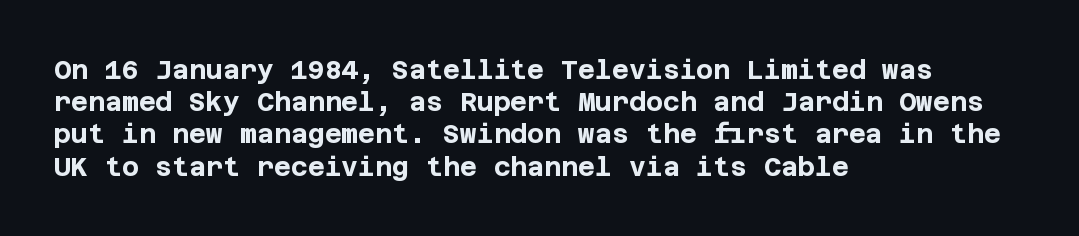
{"italic": "no", "bold": "yes", "underline": "no", "align": "left", "line_spacing_ratio": 1.24, "letter_spacing": "normal", "letter_spacing_em": 0.0, "glyph_px": 26}
